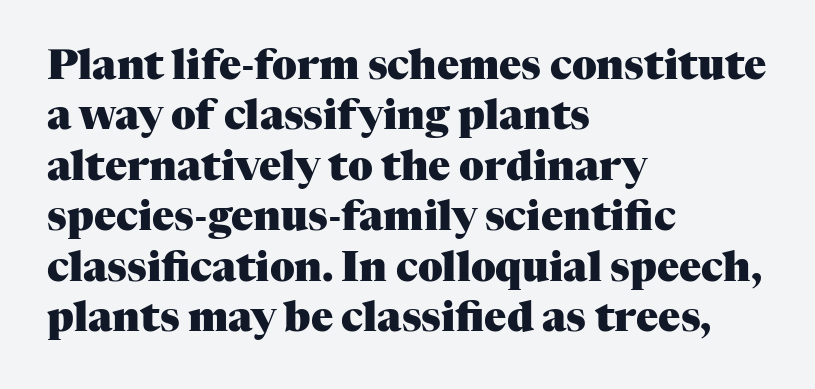
Q: Is the text bold? A: Yes.
Q: Is the text italic (slanted)? A: No, it is upright.
Q: Is the typeface a serif or a sans-serif typeface? A: Serif.
Q: Is the text underlined? A: No.
Q: How is the paragraph aligned? A: Left-aligned.
Q: Is the spacing between letters normal or unusually wide? A: Normal.
Q: Width (condensed, normal, or wide)? A: Normal.
Q: Stroke contrast? A: Medium.
Q: x-height? A: Medium.
Q: Monospaced? A: No.
